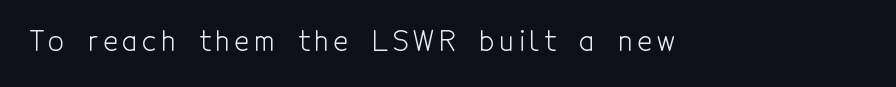
{"serif": "no", "italic": "no", "bold": "no", "weight": "light", "width": "condensed", "x_height": "medium", "monospaced": "no", "underline": "no", "glyph_px": 28}
